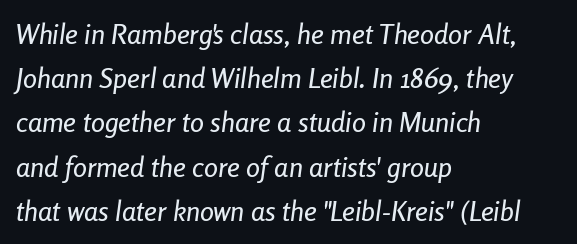
{"italic": "yes", "lean": "right", "slant_degrees": 8, "width": "condensed", "stroke_contrast": "low", "x_height": "medium", "monospaced": "no", "underline": "no", "align": "left", "line_spacing": "normal", "line_spacing_ratio": 1.58, "letter_spacing": "normal", "letter_spacing_em": 0.0, "glyph_px": 28}
